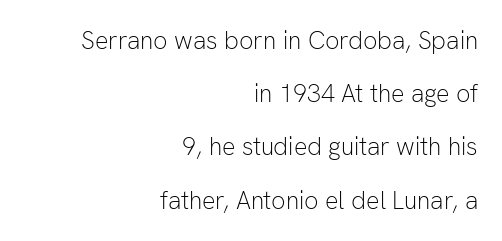
The gaps between neighbouring characters are ordinary and unremarkable. Words float on clear page, feet unadorned. A typesetter would call this leading open, well beyond the default. One-word summary of the alignment: right. Designer's note — italics off, roman on. Letters have the restrained weight of plain body copy at most.
